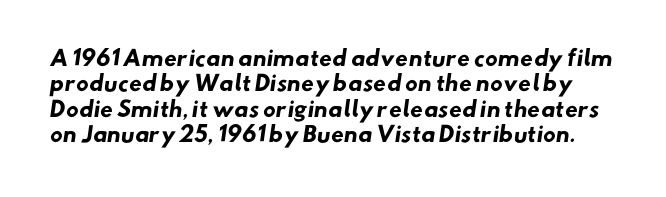
{"bold": "yes", "underline": "no", "line_spacing_ratio": 1.21, "letter_spacing": "normal", "letter_spacing_em": 0.0, "glyph_px": 21}
